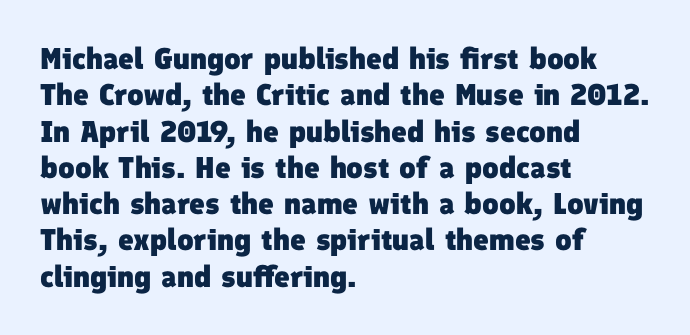
{"serif": "no", "bold": "yes", "weight": "heavy", "width": "normal", "stroke_contrast": "low", "x_height": "medium", "monospaced": "no", "underline": "no", "align": "left", "line_spacing_ratio": 1.21, "letter_spacing": "normal", "letter_spacing_em": 0.0, "glyph_px": 30}
